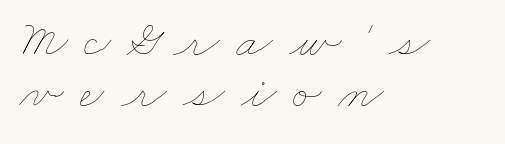
These lines are rendered in a variable-pitch font. The line texture is sparse and dotted thanks to wide tracking. Letters have the restrained weight of plain body copy at most. Alignment: flush left. Whoever set this chose condensed vertical rhythm over breathing room.
